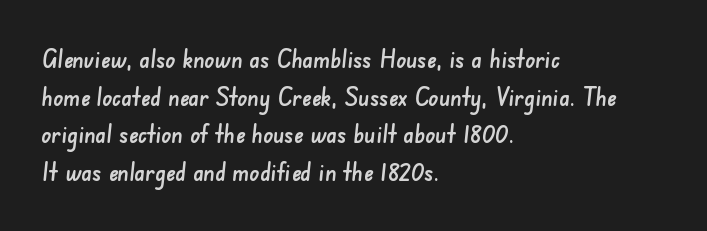
{"underline": "no", "align": "left", "line_spacing": "normal", "line_spacing_ratio": 1.51, "letter_spacing": "normal", "letter_spacing_em": 0.0, "glyph_px": 25}
